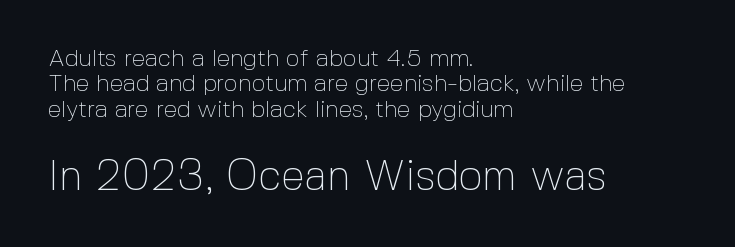
{"serif": "no", "italic": "no", "bold": "no", "weight": "thin", "width": "normal", "x_height": "medium", "monospaced": "no", "underline": "no", "align": "left", "line_spacing": "tight", "line_spacing_ratio": 1.06, "letter_spacing": "normal", "letter_spacing_em": 0.0, "larger_block": "second", "size_ratio": 1.75, "glyph_px": 42}
